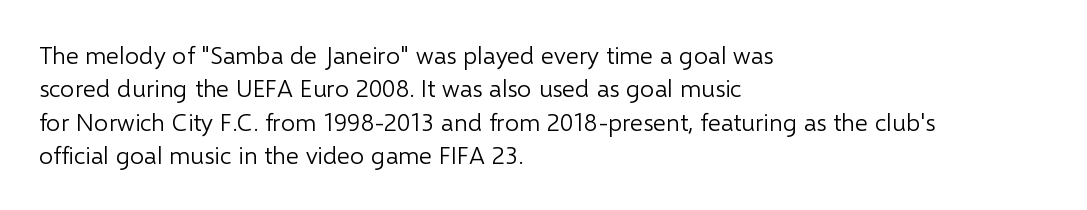
Q: Is the text bold? A: No.
Q: Is the text italic (slanted)? A: No, it is upright.
Q: Is the text underlined? A: No.
Q: How is the paragraph aligned? A: Left-aligned.
Q: Is the spacing between letters normal or unusually wide? A: Normal.
Q: Is the spacing between lines tight, normal or loose? A: Normal.
